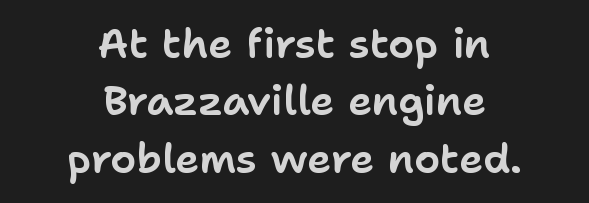
Q: Is the text italic (slanted)? A: No, it is upright.
Q: Is the typeface a serif or a sans-serif typeface? A: Sans-serif.
Q: Is the text underlined? A: No.
Q: How is the paragraph aligned? A: Centered.
Q: Is the spacing between letters normal or unusually wide? A: Normal.
Q: Is the spacing between lines tight, normal or loose? A: Normal.
Q: Width (condensed, normal, or wide)? A: Normal.
Q: Stroke contrast? A: Low.
Q: x-height? A: Medium.
Q: Monospaced? A: No.
